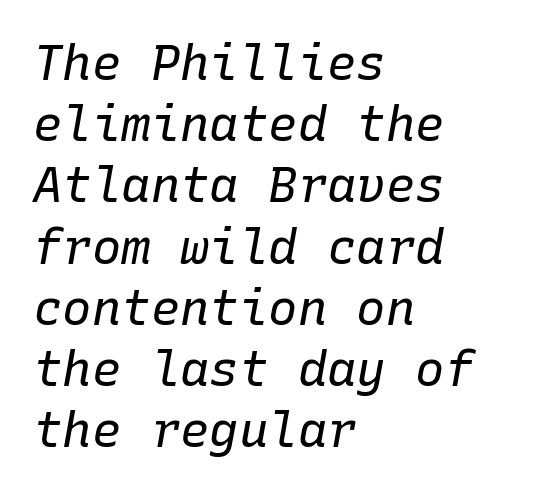
{"italic": "yes", "lean": "right", "slant_degrees": 10, "bold": "no", "weight": "regular", "width": "normal", "stroke_contrast": "low", "x_height": "medium", "monospaced": "yes", "underline": "no", "align": "left", "line_spacing": "normal", "line_spacing_ratio": 1.25, "letter_spacing": "normal", "letter_spacing_em": 0.0, "glyph_px": 49}
